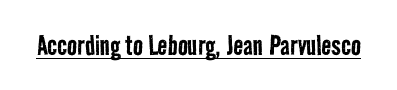
The image shows 33 px regular-weight, condensed sans-serif type; set normal letter spacing, underlined; low stroke contrast and a medium x-height.
